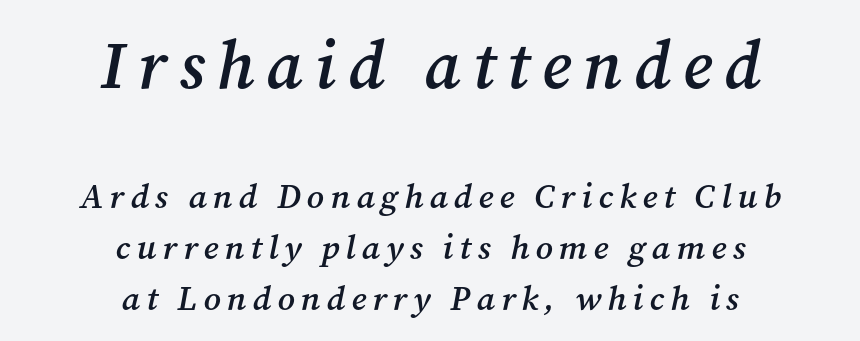
Q: Is the text bold? A: Semi-bold.
Q: Is the text italic (slanted)? A: Yes, it leans right by about 12 degrees.
Q: Is the typeface a serif or a sans-serif typeface? A: Serif.
Q: Is the text underlined? A: No.
Q: How is the paragraph aligned? A: Centered.
Q: Is the spacing between lines tight, normal or loose? A: Normal.
Q: Which block of text is set in a larger size, the first (top) or the second (bottom)? A: The first (top) one.
Q: Width (condensed, normal, or wide)? A: Normal.
Q: Stroke contrast? A: Medium.
Q: x-height? A: Medium.
Q: Monospaced? A: No.
